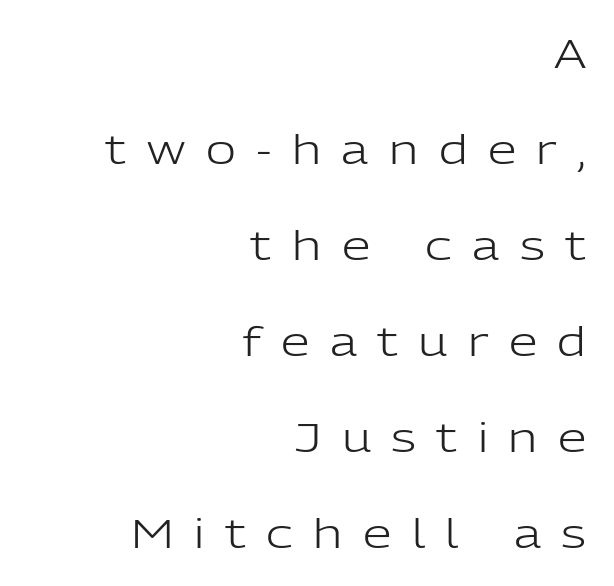
The image shows 41 px light sans-serif type, upright; set right-aligned, loose line spacing (2.34x), unusually wide letter spacing (+0.5 em), not underlined; low stroke contrast and a medium x-height.
